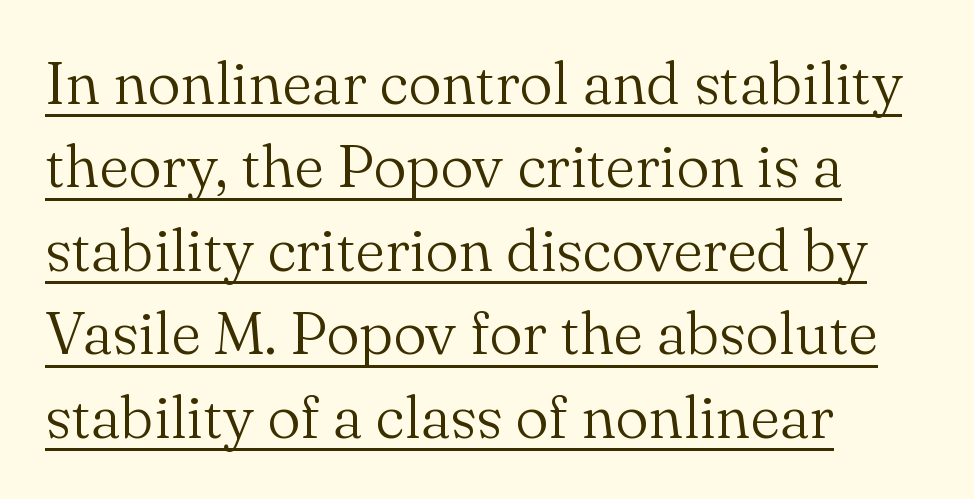
The image shows 60 px light serif type, upright; set left-aligned, normal line spacing (1.39x), normal letter spacing, underlined; medium stroke contrast and a small x-height.
